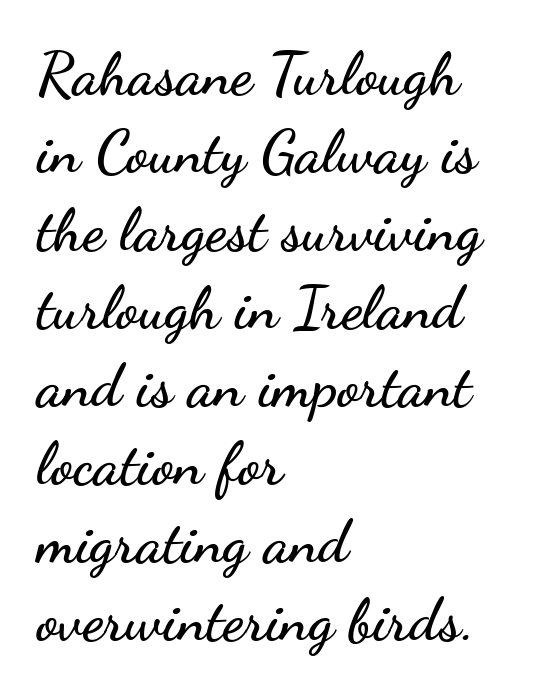
{"serif": "no", "width": "wide", "stroke_contrast": "low", "x_height": "small", "monospaced": "no", "underline": "no", "align": "left", "line_spacing": "normal", "line_spacing_ratio": 1.3, "letter_spacing": "normal", "letter_spacing_em": 0.0, "glyph_px": 60}
